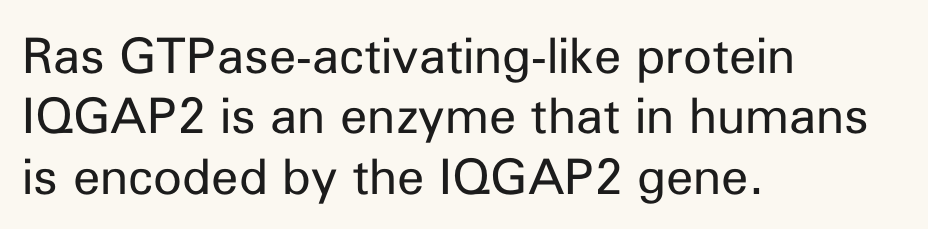
{"serif": "no", "italic": "no", "bold": "no", "weight": "regular", "width": "normal", "stroke_contrast": "low", "x_height": "medium", "monospaced": "no", "underline": "no", "align": "left", "line_spacing_ratio": 1.23, "letter_spacing": "normal", "letter_spacing_em": 0.0, "glyph_px": 49}
